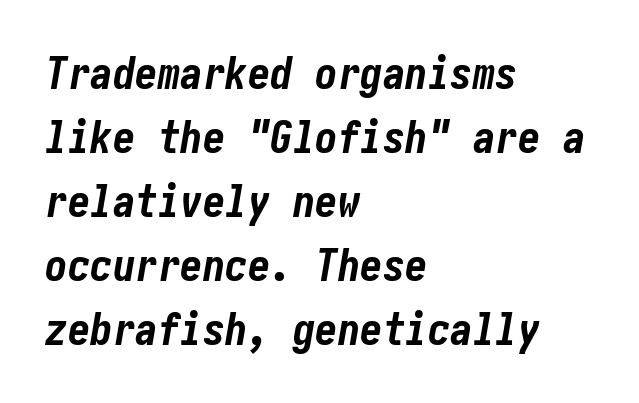
Q: Is the text bold? A: Yes.
Q: Is the text italic (slanted)? A: Yes, it leans right by about 10 degrees.
Q: Is the text underlined? A: No.
Q: How is the paragraph aligned? A: Left-aligned.
Q: Is the spacing between letters normal or unusually wide? A: Normal.
Q: Is the spacing between lines tight, normal or loose? A: Normal.
Q: Width (condensed, normal, or wide)? A: Condensed.
Q: Stroke contrast? A: Low.
Q: x-height? A: Medium.
